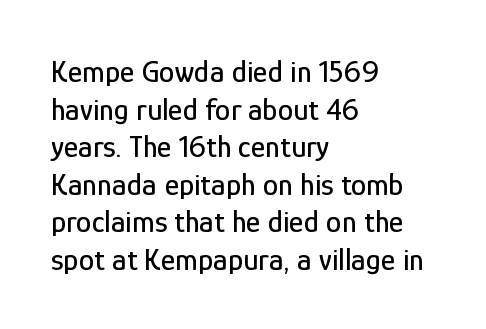
The image shows 31 px condensed sans-serif type, upright; set left-aligned, line spacing 1.21x, normal letter spacing, not underlined; low stroke contrast and a medium x-height.
